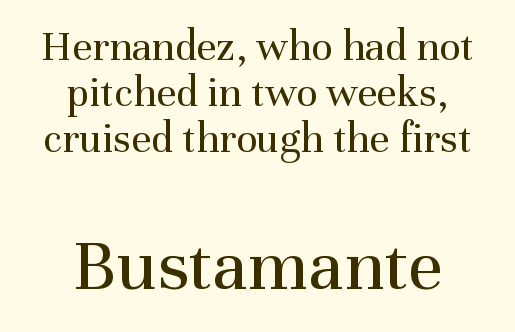
Q: Is the text bold? A: No.
Q: Is the text italic (slanted)? A: No, it is upright.
Q: Is the typeface a serif or a sans-serif typeface? A: Serif.
Q: Is the text underlined? A: No.
Q: How is the paragraph aligned? A: Centered.
Q: Is the spacing between letters normal or unusually wide? A: Normal.
Q: Is the spacing between lines tight, normal or loose? A: Tight.
Q: Which block of text is set in a larger size, the first (top) or the second (bottom)? A: The second (bottom) one.
Q: Width (condensed, normal, or wide)? A: Normal.
Q: Stroke contrast? A: Medium.
Q: x-height? A: Medium.
Q: Monospaced? A: No.
